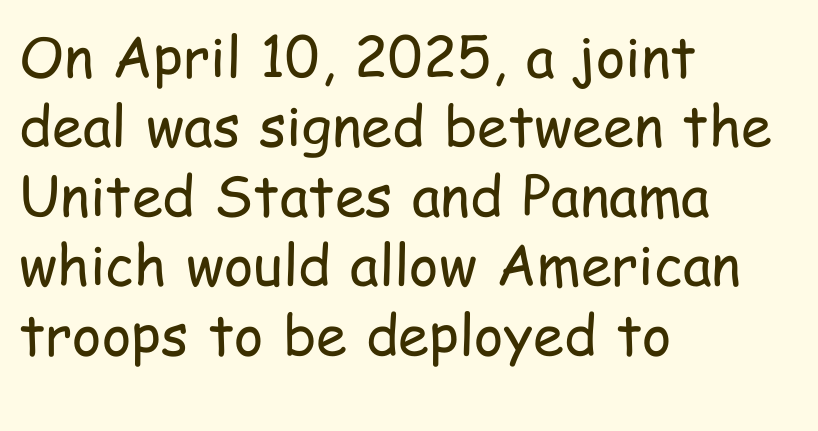
{"serif": "no", "italic": "no", "bold": "no", "weight": "regular", "width": "condensed", "stroke_contrast": "low", "x_height": "medium", "monospaced": "no", "underline": "no", "align": "left", "line_spacing_ratio": 1.24, "letter_spacing": "normal", "letter_spacing_em": 0.0, "glyph_px": 56}
